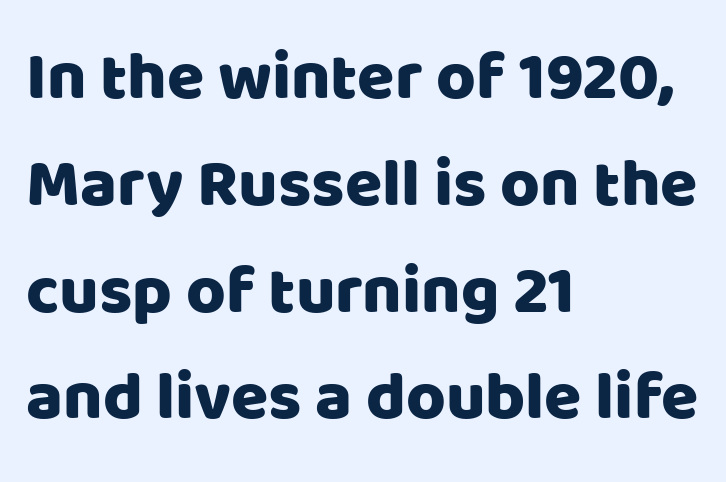
The image shows 68 px sans-serif type, upright; set left-aligned, normal line spacing (1.57x), normal letter spacing, not underlined; low stroke contrast and a large x-height.
